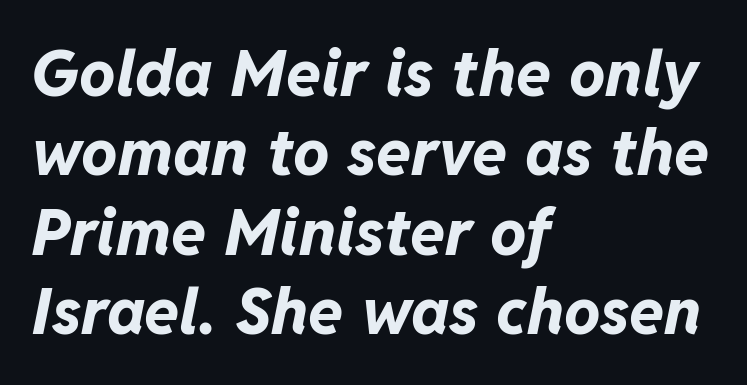
This sample has the flowing, uneven cadence of proportional lettering. Left-aligned paragraph, ragged on the right. There is no visible air inserted between adjacent glyphs. Typesetter's note: full bold, strokes at maximum text heaviness. In terms of posture, this sample is oblique. Only glyphs here, with clear space below each row.
